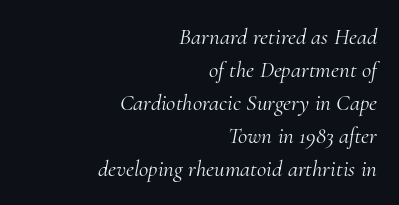
The image shows 23 px text type, italic (leaning right); set right-aligned, normal line spacing (1.43x), normal letter spacing, not underlined.
